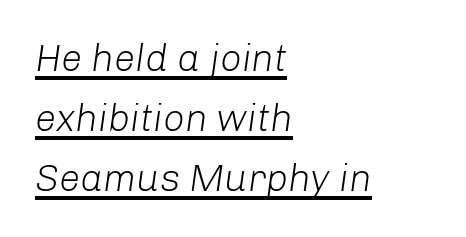
Weight class: somewhere from thin through regular. Inter-character spacing is left at the font's built-in metrics. Proportional: the letters do not fall into vertical columns. Does the lettering tilt? It does — this is italic. A typographer would call this underscored text.
